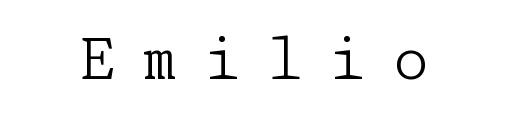
Q: Is the text bold? A: No.
Q: Is the text italic (slanted)? A: No, it is upright.
Q: Is the typeface a serif or a sans-serif typeface? A: Serif.
Q: Is the text underlined? A: No.
Q: Is the spacing between letters normal or unusually wide? A: Unusually wide.
Q: Width (condensed, normal, or wide)? A: Normal.
Q: Stroke contrast? A: Low.
Q: x-height? A: Medium.
